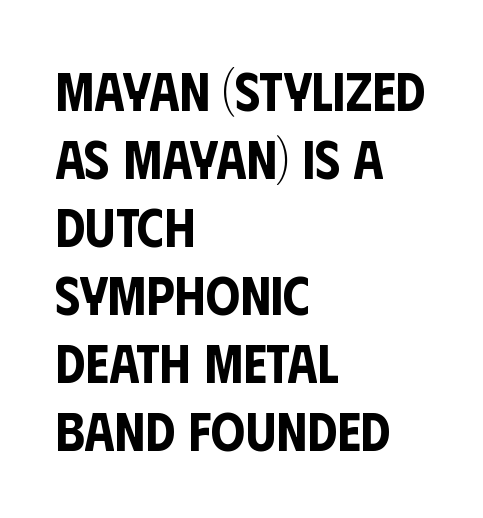
{"serif": "no", "italic": "no", "width": "condensed", "stroke_contrast": "low", "x_height": "large", "monospaced": "no", "underline": "no", "align": "left", "line_spacing": "normal", "line_spacing_ratio": 1.26, "letter_spacing": "normal", "letter_spacing_em": 0.0, "glyph_px": 54}
